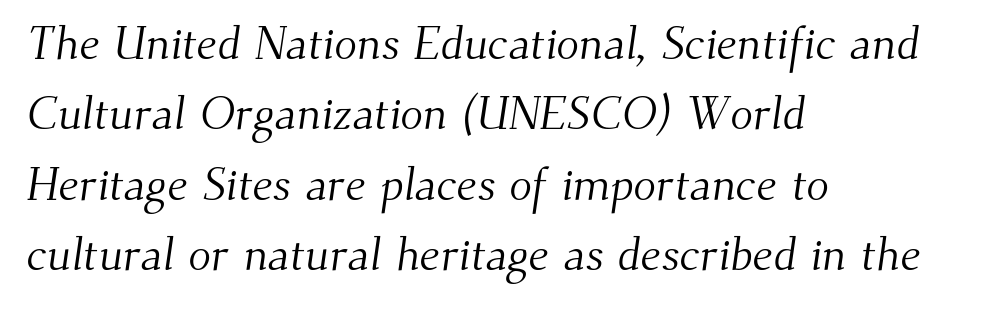
Q: Is the text bold? A: No.
Q: Is the typeface a serif or a sans-serif typeface? A: Serif.
Q: Is the text underlined? A: No.
Q: How is the paragraph aligned? A: Left-aligned.
Q: Is the spacing between letters normal or unusually wide? A: Normal.
Q: Is the spacing between lines tight, normal or loose? A: Normal.
Q: Width (condensed, normal, or wide)? A: Normal.
Q: Stroke contrast? A: Medium.
Q: x-height? A: Small.
Q: Monospaced? A: No.
